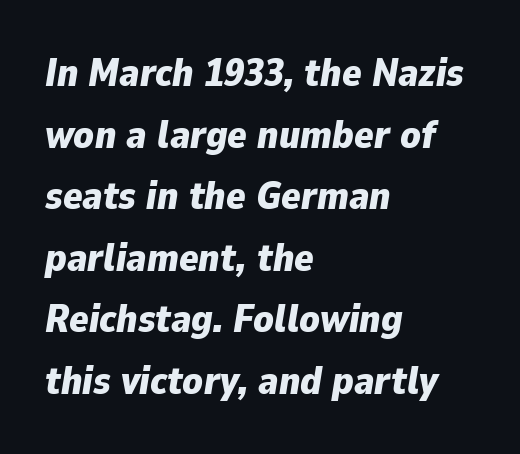
Anything drawn beneath the words? Only blank space. Students, note that the glyphs here touch the page at normal intervals. These lines sit exactly where default settings would place them. Weight: bold. Each letter keeps its own natural width here, so spacing adapts to shape.
